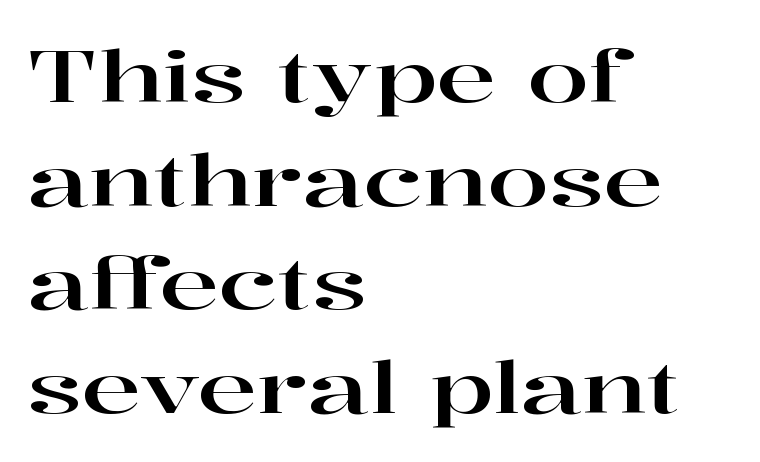
Q: Is the text italic (slanted)? A: No, it is upright.
Q: Is the typeface a serif or a sans-serif typeface? A: Serif.
Q: Is the text underlined? A: No.
Q: How is the paragraph aligned? A: Left-aligned.
Q: Is the spacing between letters normal or unusually wide? A: Normal.
Q: Is the spacing between lines tight, normal or loose? A: Normal.
Q: Width (condensed, normal, or wide)? A: Wide.
Q: Stroke contrast? A: High.
Q: x-height? A: Medium.
Q: Monospaced? A: No.
